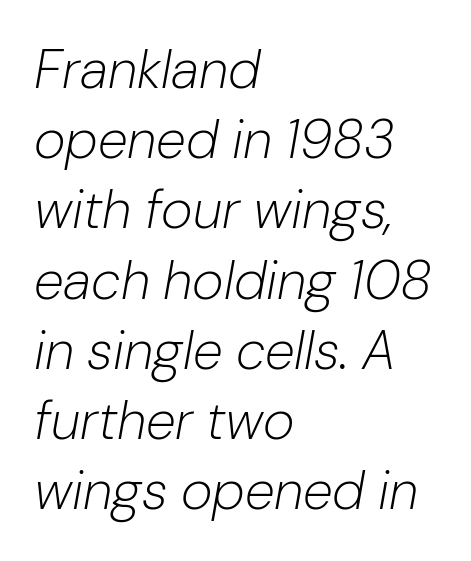
Q: Is the text bold? A: No.
Q: Is the text italic (slanted)? A: Yes, it leans right by about 10 degrees.
Q: Is the text underlined? A: No.
Q: How is the paragraph aligned? A: Left-aligned.
Q: Is the spacing between letters normal or unusually wide? A: Normal.
Q: Is the spacing between lines tight, normal or loose? A: Normal.
Q: Width (condensed, normal, or wide)? A: Normal.
Q: Stroke contrast? A: Low.
Q: x-height? A: Medium.
Q: Monospaced? A: No.
